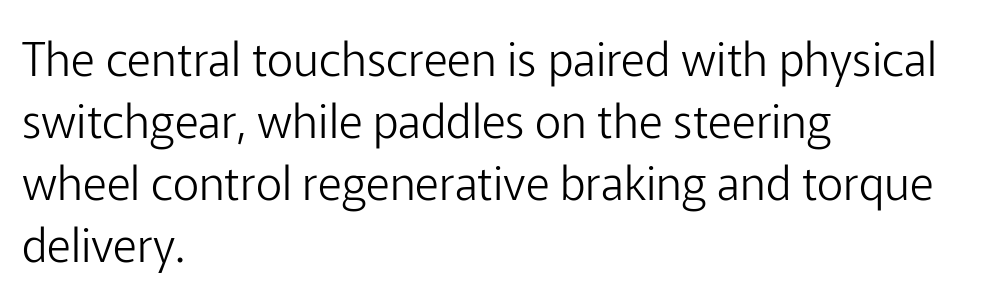
The image shows 46 px light sans-serif type, upright; set left-aligned, normal line spacing (1.35x), normal letter spacing, not underlined; low stroke contrast and a medium x-height.
